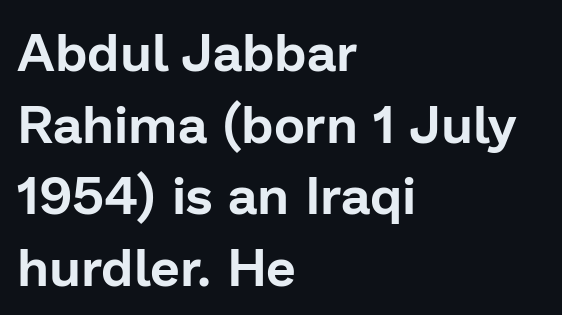
Character widths vary here, with narrow letters taking less room than wide ones. Font category for this specimen: sans-serif. It's the straight-up-and-down kind of type. These lines keep a tight, regular rhythm from letter to letter.
